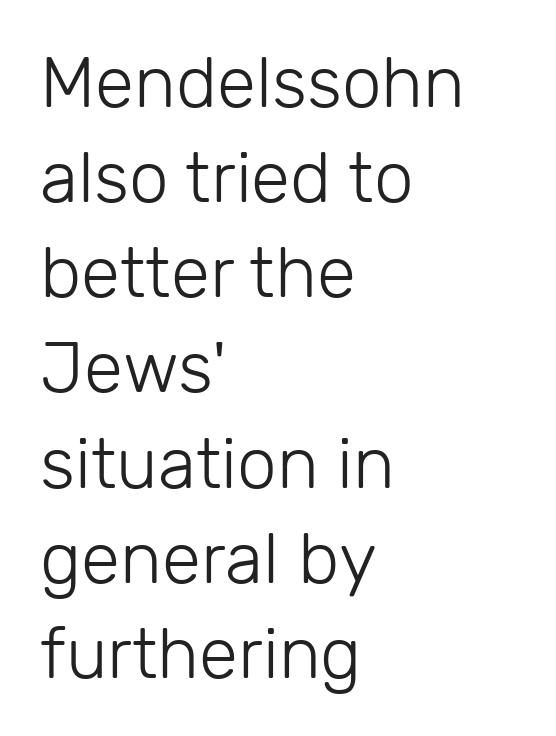
Casual observation: everything's shoved over to the left. Bare-footed words on every line. The horizontal fit of the characters is conventional and even. The designer went with a sans here, leaving each stem footless. Summary of vertical rhythm: regular, with standard interline spacing. It's the straight-up-and-down kind of type.
